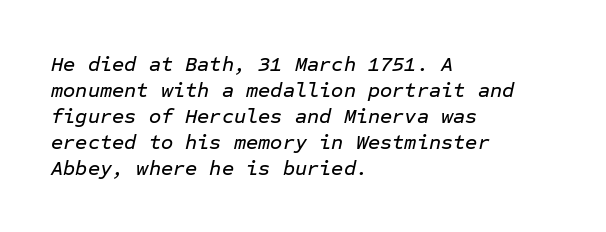
The image shows 21 px text type, italic (leaning right); set left-aligned, line spacing 1.24x, normal letter spacing, not underlined.
